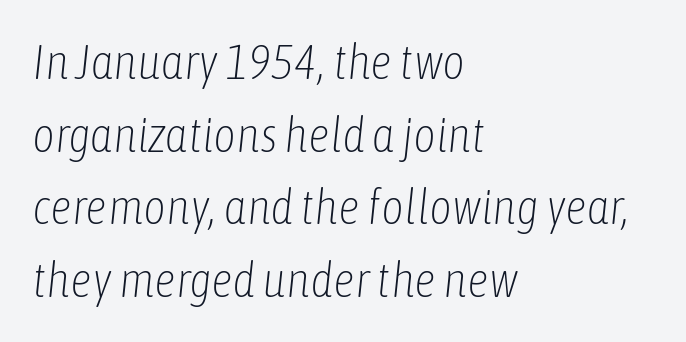
{"italic": "yes", "lean": "right", "slant_degrees": 6, "bold": "no", "weight": "light", "width": "condensed", "stroke_contrast": "low", "x_height": "medium", "monospaced": "no", "underline": "no", "align": "left", "line_spacing": "normal", "line_spacing_ratio": 1.48, "letter_spacing": "normal", "letter_spacing_em": 0.0, "glyph_px": 49}
